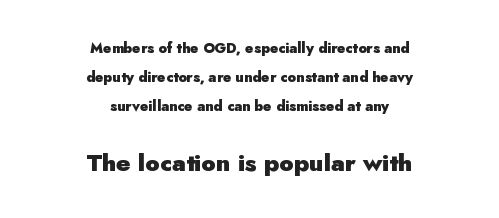
The image shows 24 px bold type, upright; set centered, loose line spacing (2.08x), normal letter spacing, not underlined; the second (bottom) block is 1.71x larger.
